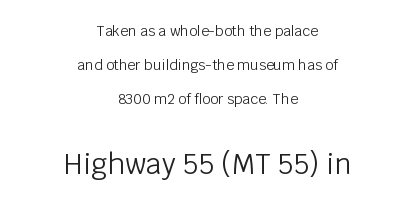
{"serif": "no", "italic": "no", "bold": "no", "weight": "light", "width": "normal", "stroke_contrast": "low", "x_height": "large", "monospaced": "no", "underline": "no", "align": "center", "line_spacing": "loose", "line_spacing_ratio": 2.43, "letter_spacing": "normal", "letter_spacing_em": 0.0, "larger_block": "second", "size_ratio": 2.0, "glyph_px": 28}
